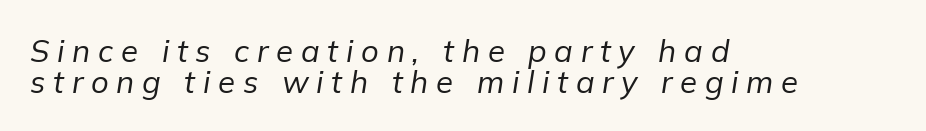
The image shows 31 px regular-weight type, italic (leaning right); set left-aligned, tight line spacing (1.0x), unusually wide letter spacing (+0.25 em), not underlined; low stroke contrast and a medium x-height.
